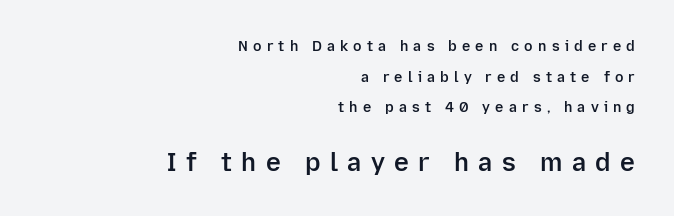
The image shows 25 px text type, upright; set right-aligned, loose line spacing (2.19x), unusually wide letter spacing (+0.37 em), not underlined; the second (bottom) block is 1.79x larger.
